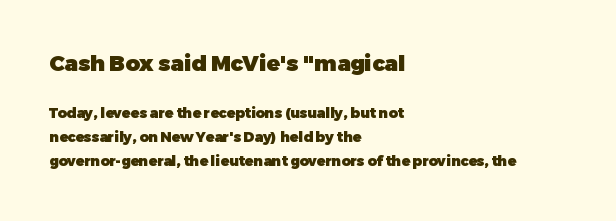
The font's upright variant was chosen for this text. Block one is the big one; block two sits smaller underneath. Just letters on the line, the space beneath them empty. Teacher's note: observe the even left margin — that is flush-left alignment.
